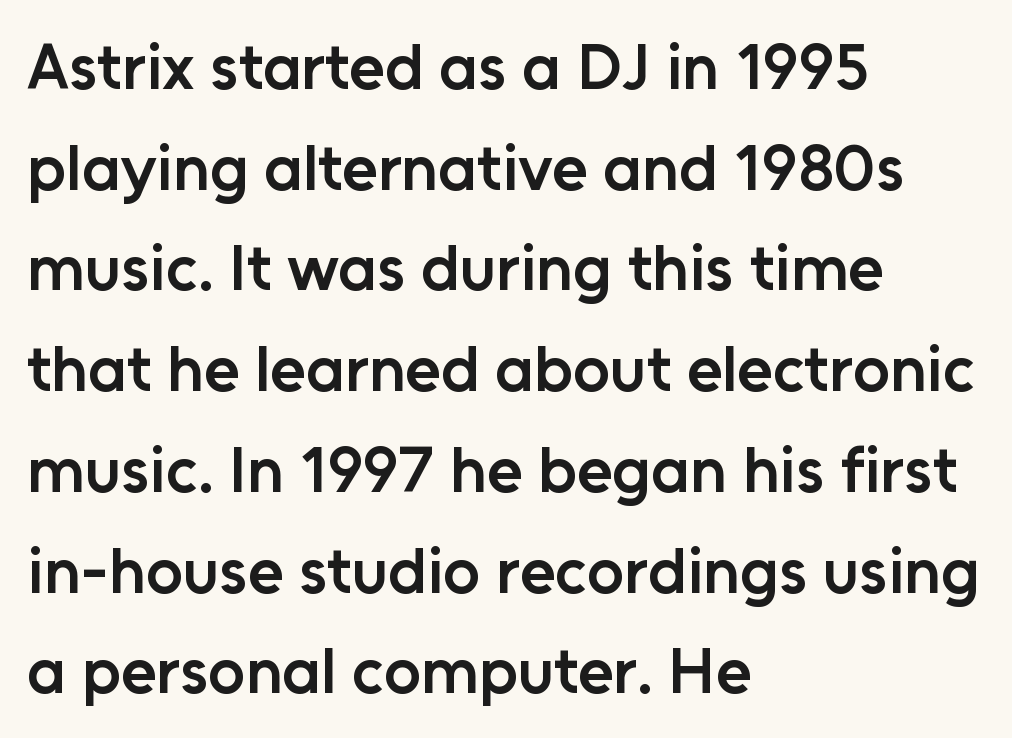
The image shows 65 px semibold sans-serif type, upright; set left-aligned, normal line spacing (1.55x), normal letter spacing, not underlined; low stroke contrast and a medium x-height.
